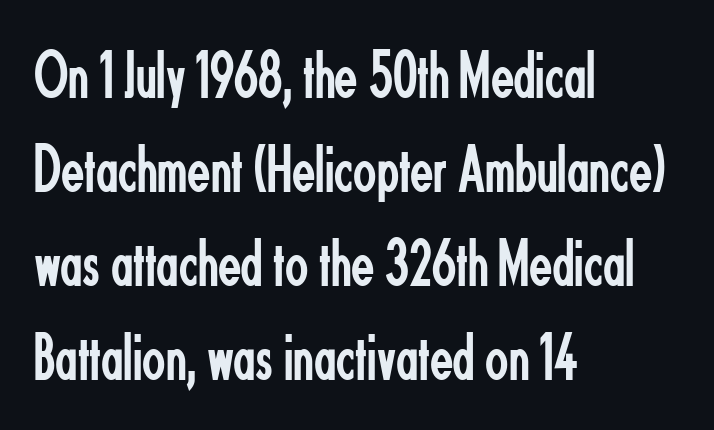
{"serif": "no", "italic": "no", "bold": "no", "weight": "regular", "width": "condensed", "stroke_contrast": "low", "x_height": "small", "monospaced": "no", "underline": "no", "align": "left", "line_spacing": "normal", "line_spacing_ratio": 1.38, "letter_spacing": "normal", "letter_spacing_em": 0.0, "glyph_px": 68}
